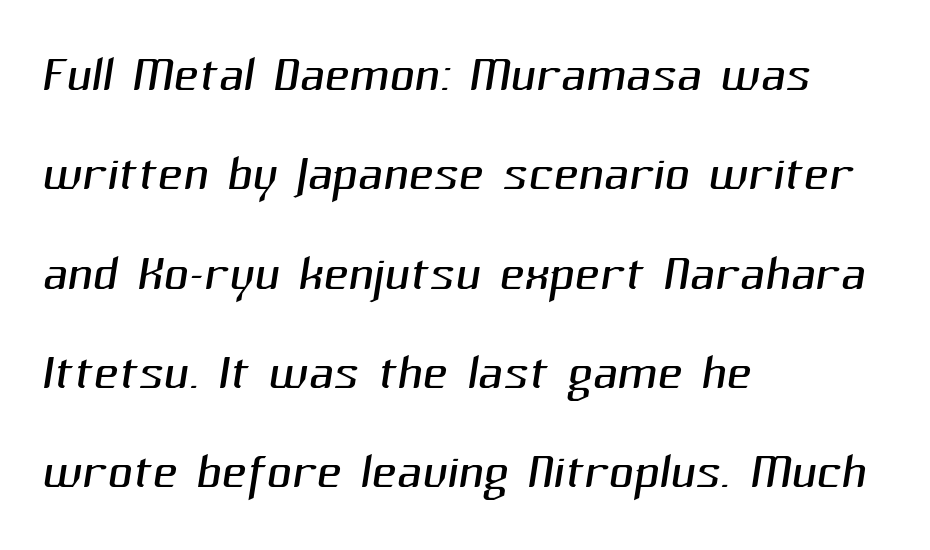
Q: Is the text bold? A: No.
Q: Is the typeface a serif or a sans-serif typeface? A: Sans-serif.
Q: Is the text underlined? A: No.
Q: How is the paragraph aligned? A: Left-aligned.
Q: Is the spacing between letters normal or unusually wide? A: Normal.
Q: Is the spacing between lines tight, normal or loose? A: Normal.
Q: Width (condensed, normal, or wide)? A: Normal.
Q: Stroke contrast? A: Medium.
Q: x-height? A: Medium.
Q: Monospaced? A: No.
